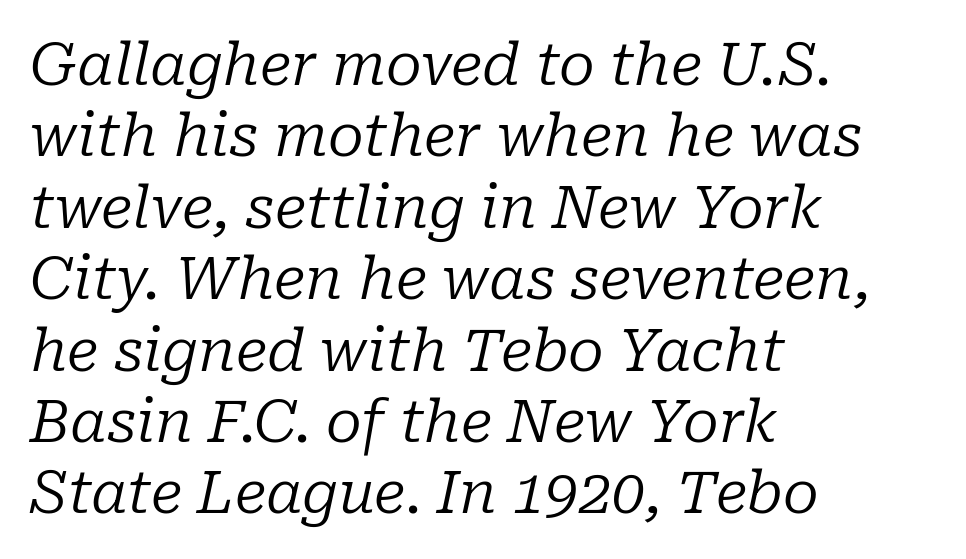
The image shows 59 px regular-weight serif type, italic (leaning right); set left-aligned, line spacing 1.21x, normal letter spacing, not underlined; low stroke contrast and a medium x-height.
